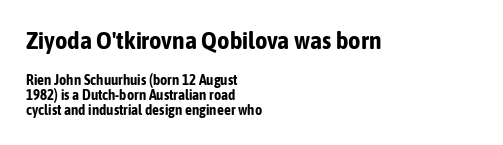
Q: Is the text bold? A: Yes.
Q: Is the text italic (slanted)? A: No, it is upright.
Q: Is the text underlined? A: No.
Q: How is the paragraph aligned? A: Left-aligned.
Q: Is the spacing between letters normal or unusually wide? A: Normal.
Q: Is the spacing between lines tight, normal or loose? A: Tight.
Q: Which block of text is set in a larger size, the first (top) or the second (bottom)? A: The first (top) one.
